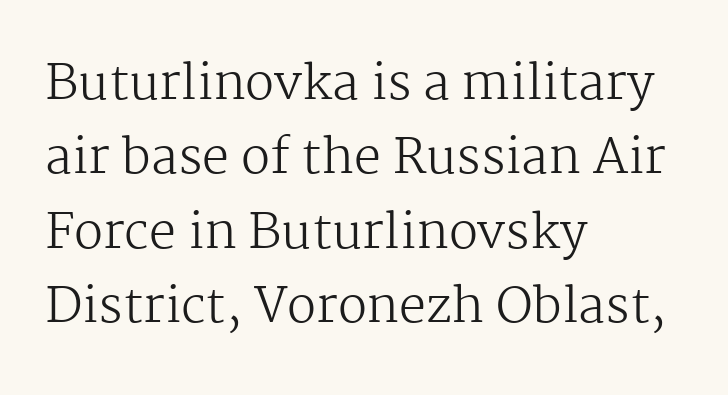
Q: Is the text bold? A: No.
Q: Is the text italic (slanted)? A: No, it is upright.
Q: Is the typeface a serif or a sans-serif typeface? A: Serif.
Q: Is the text underlined? A: No.
Q: How is the paragraph aligned? A: Left-aligned.
Q: Is the spacing between letters normal or unusually wide? A: Normal.
Q: Is the spacing between lines tight, normal or loose? A: Normal.
Q: Width (condensed, normal, or wide)? A: Normal.
Q: Stroke contrast? A: Medium.
Q: x-height? A: Medium.
Q: Monospaced? A: No.
